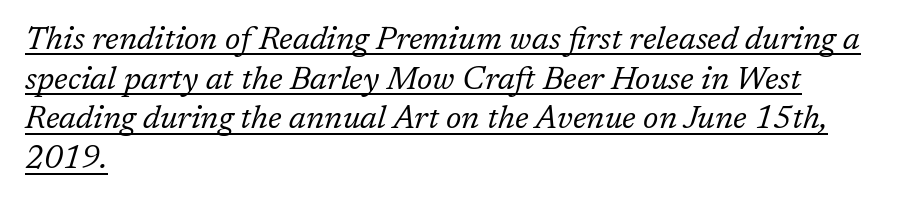
Q: Is the text bold? A: No.
Q: Is the text italic (slanted)? A: Yes, it leans right by about 17 degrees.
Q: Is the typeface a serif or a sans-serif typeface? A: Serif.
Q: Is the text underlined? A: Yes.
Q: How is the paragraph aligned? A: Left-aligned.
Q: Is the spacing between letters normal or unusually wide? A: Normal.
Q: Width (condensed, normal, or wide)? A: Normal.
Q: Stroke contrast? A: Low.
Q: x-height? A: Medium.
Q: Monospaced? A: No.
